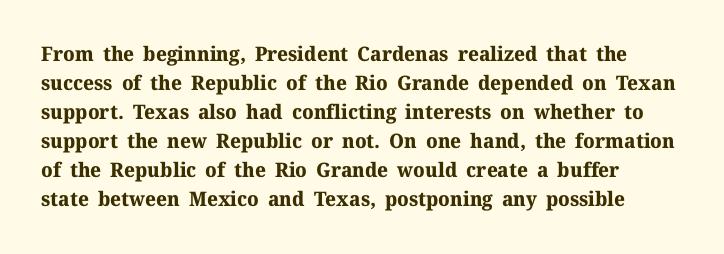
Q: Is the text bold? A: Yes.
Q: Is the text italic (slanted)? A: No, it is upright.
Q: Is the text underlined? A: No.
Q: Is the spacing between letters normal or unusually wide? A: Normal.
Q: Is the spacing between lines tight, normal or loose? A: Normal.
